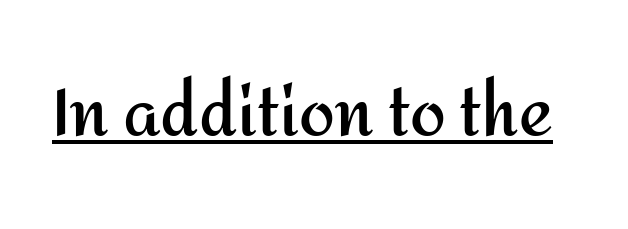
The image shows 64 px semibold sans-serif type, upright; set normal letter spacing, underlined; medium stroke contrast and a medium x-height.
